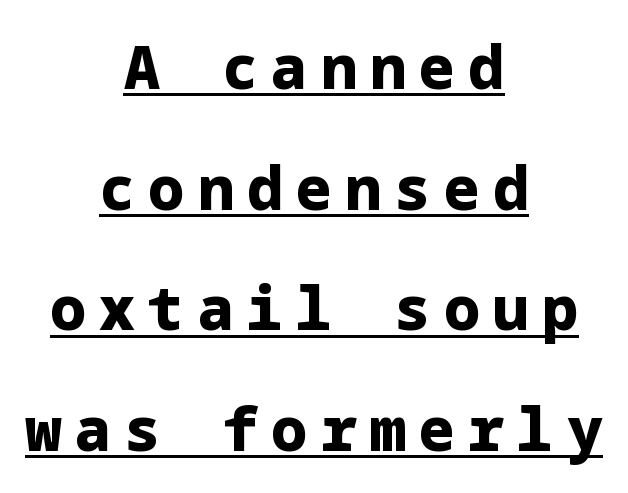
{"serif": "no", "italic": "no", "bold": "yes", "weight": "heavy", "width": "normal", "stroke_contrast": "low", "x_height": "medium", "underline": "yes", "align": "center", "line_spacing": "loose", "line_spacing_ratio": 2.01, "letter_spacing": "wide", "letter_spacing_em": 0.22, "glyph_px": 60}
